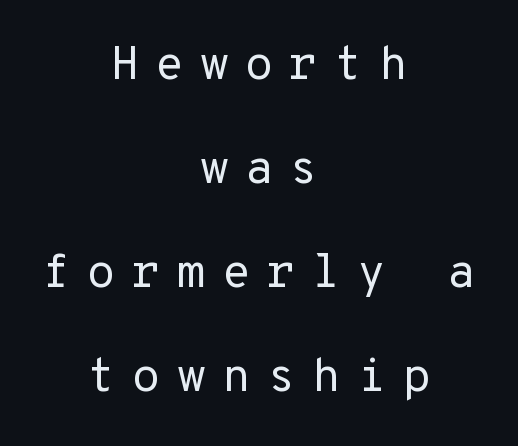
{"serif": "no", "italic": "no", "bold": "no", "weight": "regular", "width": "normal", "stroke_contrast": "low", "x_height": "medium", "underline": "no", "align": "center", "line_spacing": "loose", "line_spacing_ratio": 2.21, "letter_spacing": "wide", "letter_spacing_em": 0.34, "glyph_px": 47}
